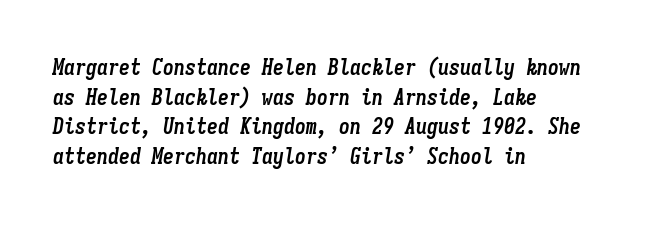
The image shows 22 px bold type, italic (leaning right); set left-aligned, normal line spacing (1.35x), normal letter spacing, not underlined.
